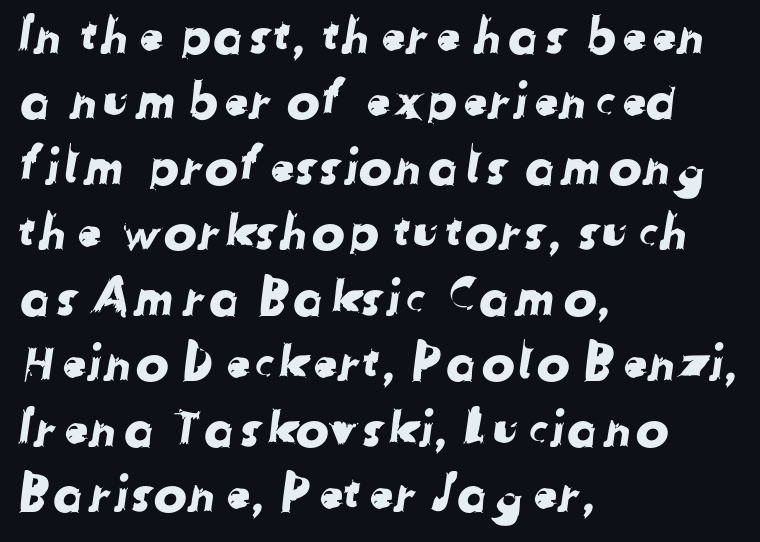
The line-height multiplier appears to be the usual default. Compared with typical body copy, the letter spacing here is the same. The typesetter chose a ragged-right arrangement here. The passage shown is typeset with a sans-serif family.
